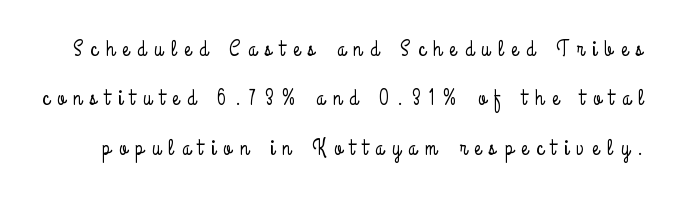
The image shows 22 px text type; set loose line spacing (2.25x), unusually wide letter spacing (+0.39 em), not underlined.
